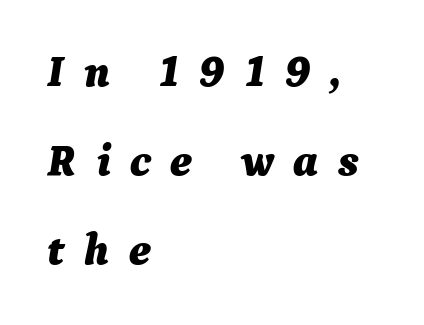
The image shows 45 px bold type, italic (leaning right); set left-aligned, loose line spacing (1.98x), unusually wide letter spacing (+0.43 em), not underlined; medium stroke contrast and a medium x-height.
